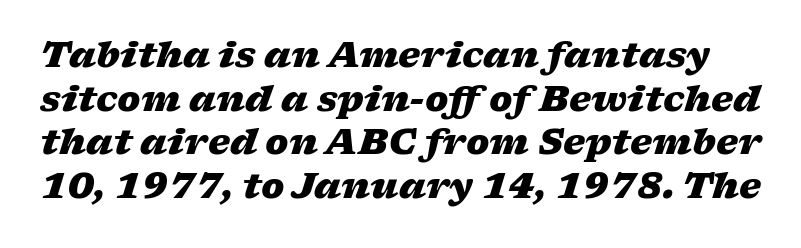
Q: Is the text bold? A: Yes.
Q: Is the text italic (slanted)? A: Yes, it leans right by about 17 degrees.
Q: Is the text underlined? A: No.
Q: Is the spacing between letters normal or unusually wide? A: Normal.
Q: Is the spacing between lines tight, normal or loose? A: Normal.
Q: Width (condensed, normal, or wide)? A: Wide.
Q: Stroke contrast? A: Low.
Q: x-height? A: Medium.
Q: Monospaced? A: No.
